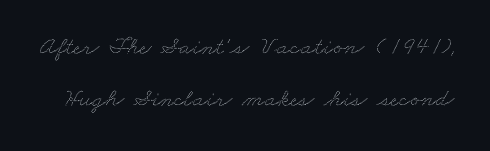
Q: Is the text underlined? A: No.
Q: Is the spacing between letters normal or unusually wide? A: Normal.
Q: Is the spacing between lines tight, normal or loose? A: Loose.
